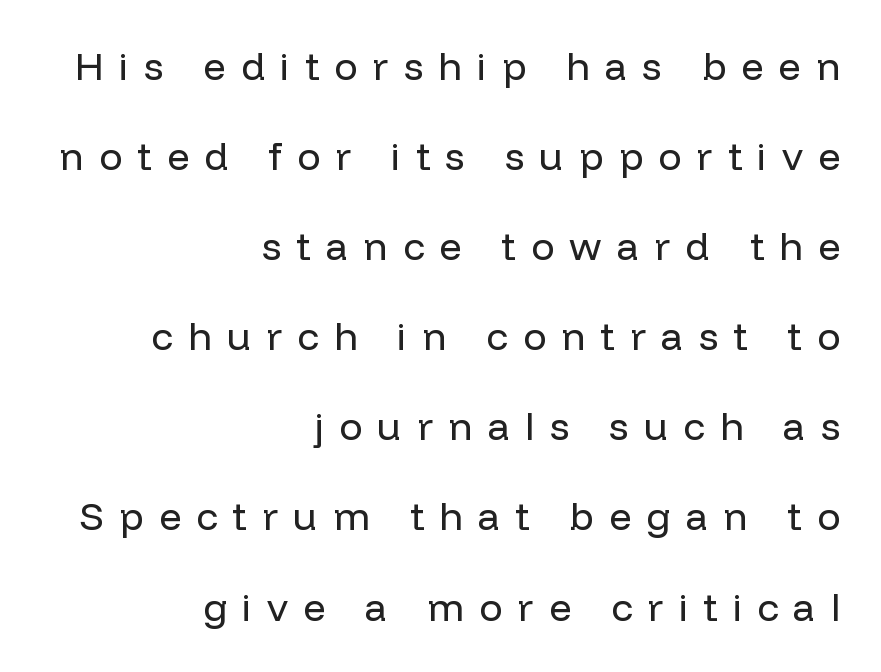
The image shows 39 px regular-weight sans-serif type, upright; set right-aligned, loose line spacing (2.31x), unusually wide letter spacing (+0.39 em), not underlined; low stroke contrast and a medium x-height.
